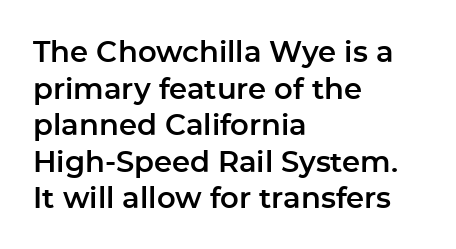
Q: Is the text italic (slanted)? A: No, it is upright.
Q: Is the typeface a serif or a sans-serif typeface? A: Sans-serif.
Q: Is the text underlined? A: No.
Q: How is the paragraph aligned? A: Left-aligned.
Q: Is the spacing between letters normal or unusually wide? A: Normal.
Q: Is the spacing between lines tight, normal or loose? A: Normal.
Q: Width (condensed, normal, or wide)? A: Normal.
Q: Stroke contrast? A: Low.
Q: x-height? A: Medium.
Q: Monospaced? A: No.
